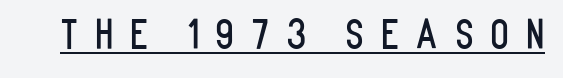
The text was rendered using a sans face with plain stroke endings. Every word sits above its own underline. Between one letter and the next there's a generous, obvious gap. Here the designer chose a conventional face with non-uniform glyph widths. Characters remain perfectly vertical along every line.
